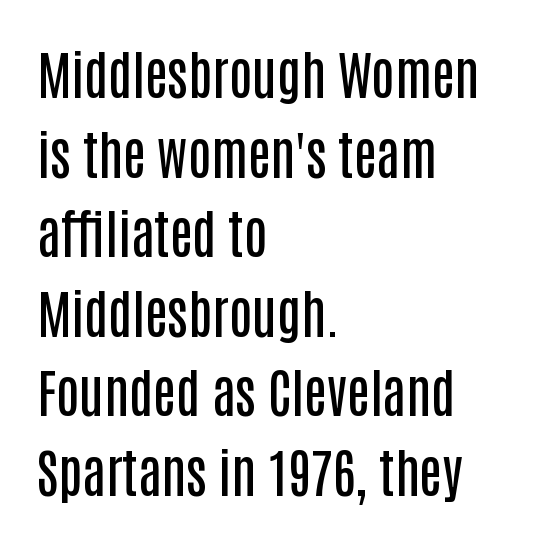
The image shows 52 px semibold, condensed sans-serif type, upright; set left-aligned, normal line spacing (1.53x), normal letter spacing, not underlined; low stroke contrast and a large x-height.
